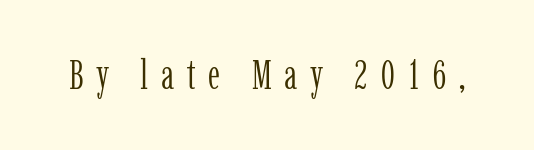
The image shows 41 px light, condensed serif type, upright; set unusually wide letter spacing (+0.31 em), not underlined; low stroke contrast and a medium x-height.
